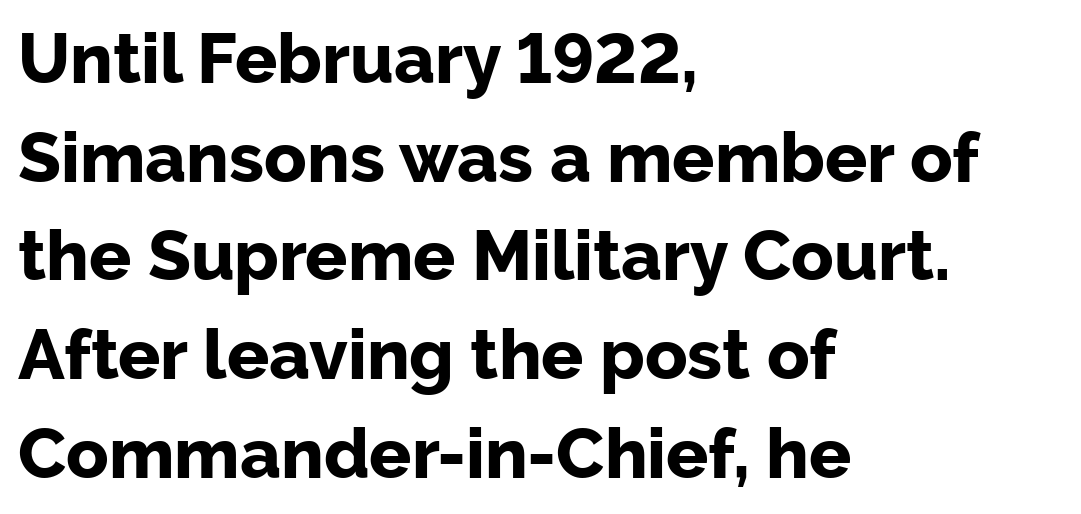
Q: Is the text bold? A: Yes.
Q: Is the text italic (slanted)? A: No, it is upright.
Q: Is the typeface a serif or a sans-serif typeface? A: Sans-serif.
Q: Is the text underlined? A: No.
Q: How is the paragraph aligned? A: Left-aligned.
Q: Is the spacing between letters normal or unusually wide? A: Normal.
Q: Is the spacing between lines tight, normal or loose? A: Normal.
Q: Width (condensed, normal, or wide)? A: Normal.
Q: Stroke contrast? A: Low.
Q: x-height? A: Medium.
Q: Monospaced? A: No.
